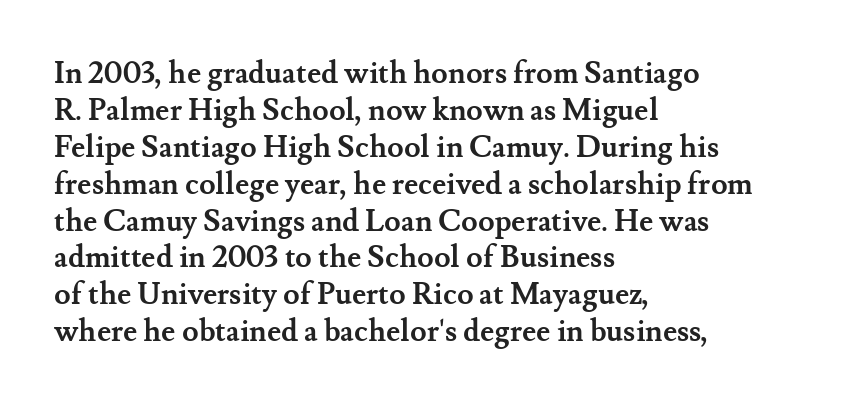
Tall strokes in this sample are plumb rather than angled. Each line starts at the same left margin while the right side varies. Unmarked baselines from the first word to the last. Examine the stroke ends and you'll spot serifs.
